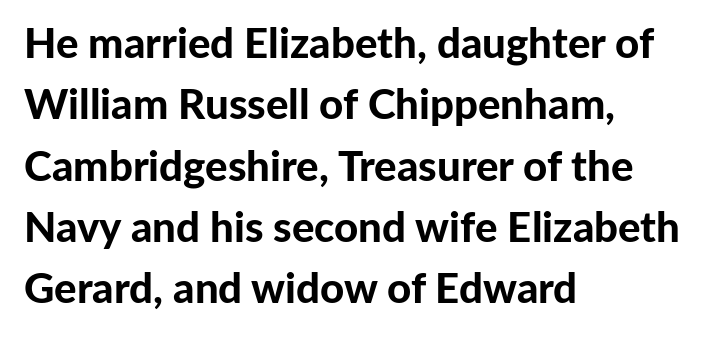
{"serif": "no", "italic": "no", "bold": "yes", "weight": "bold", "width": "normal", "stroke_contrast": "low", "x_height": "medium", "monospaced": "no", "underline": "no", "align": "left", "line_spacing": "normal", "line_spacing_ratio": 1.46, "letter_spacing": "normal", "letter_spacing_em": 0.0, "glyph_px": 42}
